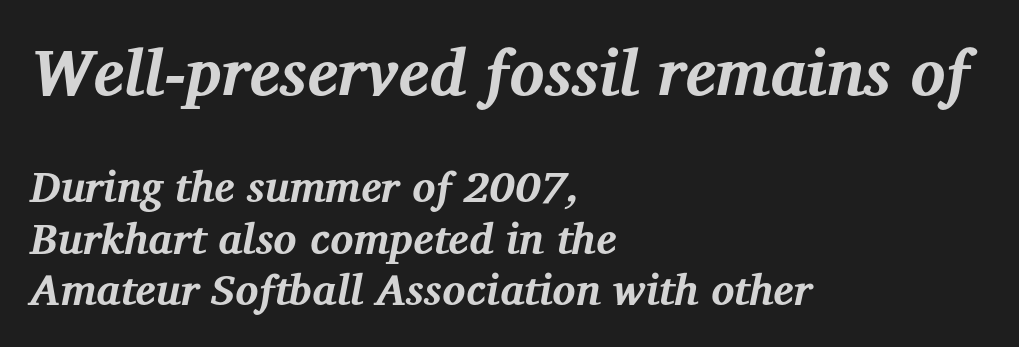
The image shows 65 px bold serif type, italic (leaning right); set left-aligned, line spacing 1.19x, normal letter spacing, not underlined; the first (top) block is 1.51x larger; medium stroke contrast and a medium x-height.
